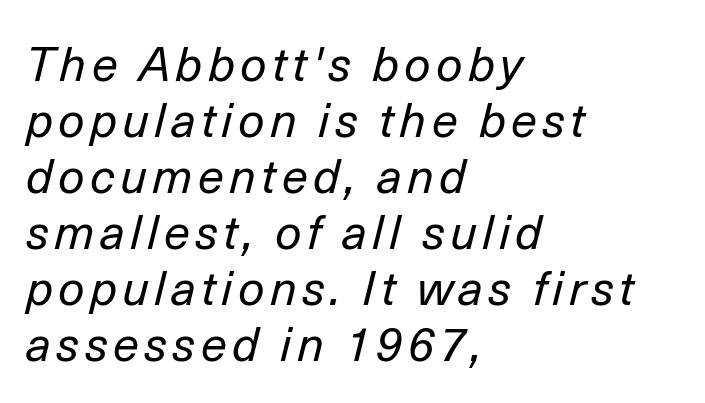
The image shows 47 px regular-weight type, italic (leaning right); set left-aligned, line spacing 1.19x, not underlined; low stroke contrast and a medium x-height.
